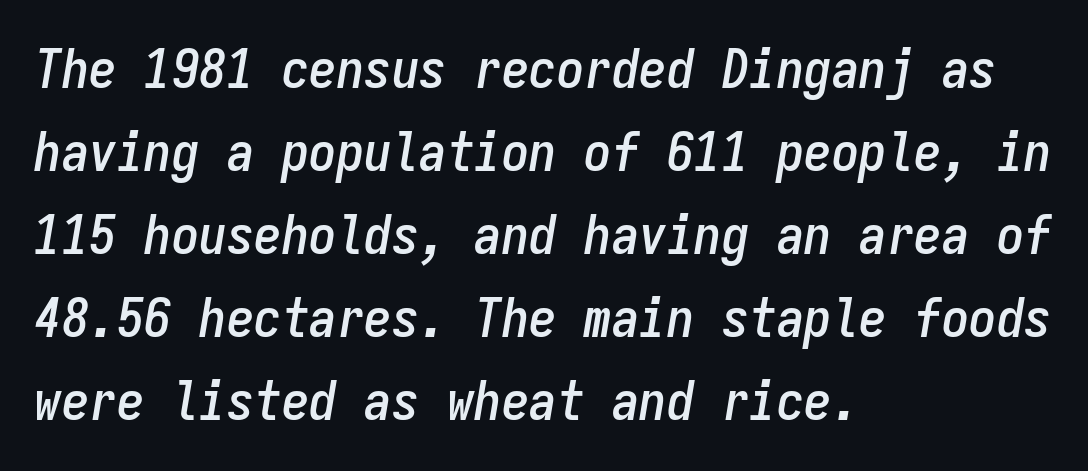
{"italic": "yes", "lean": "right", "slant_degrees": 9, "width": "condensed", "stroke_contrast": "low", "x_height": "medium", "monospaced": "yes", "underline": "no", "align": "left", "line_spacing": "normal", "line_spacing_ratio": 1.51, "letter_spacing": "normal", "letter_spacing_em": 0.0, "glyph_px": 55}
